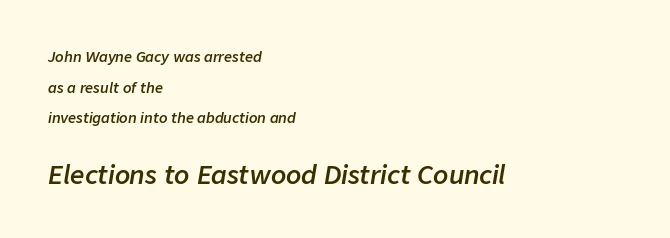
Q: Is the text bold? A: Semi-bold.
Q: Is the text italic (slanted)? A: Yes, it leans right by about 9 degrees.
Q: Is the text underlined? A: No.
Q: How is the paragraph aligned? A: Left-aligned.
Q: Is the spacing between letters normal or unusually wide? A: Normal.
Q: Is the spacing between lines tight, normal or loose? A: Loose.
Q: Which block of text is set in a larger size, the first (top) or the second (bottom)? A: The second (bottom) one.
